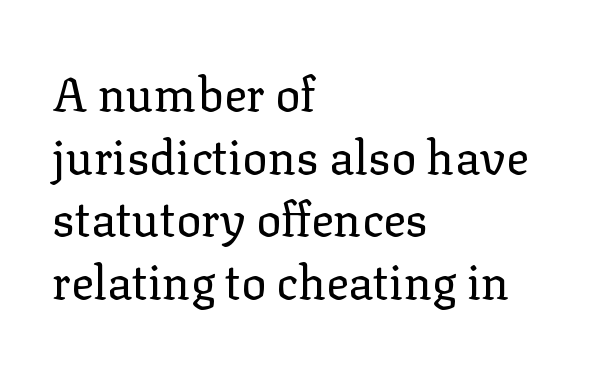
Bare-footed words on every line. These lines are rendered in a variable-pitch font. Regular leading. The face used here is rendered with its standard letterfit. Serif or sans? Serif — the stroke terminals have little feet. The typesetter chose a ragged-right arrangement here.
